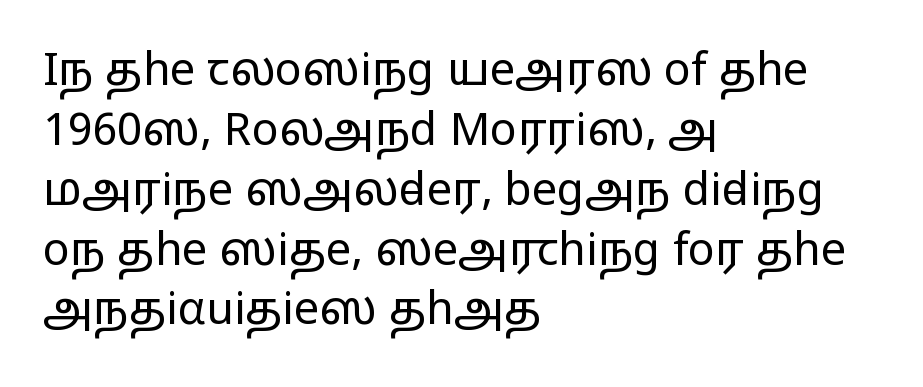
{"serif": "no", "italic": "no", "bold": "no", "weight": "regular", "width": "wide", "stroke_contrast": "low", "x_height": "medium", "monospaced": "no", "underline": "no", "align": "left", "line_spacing": "normal", "line_spacing_ratio": 1.33, "letter_spacing": "normal", "letter_spacing_em": 0.0, "glyph_px": 45}
